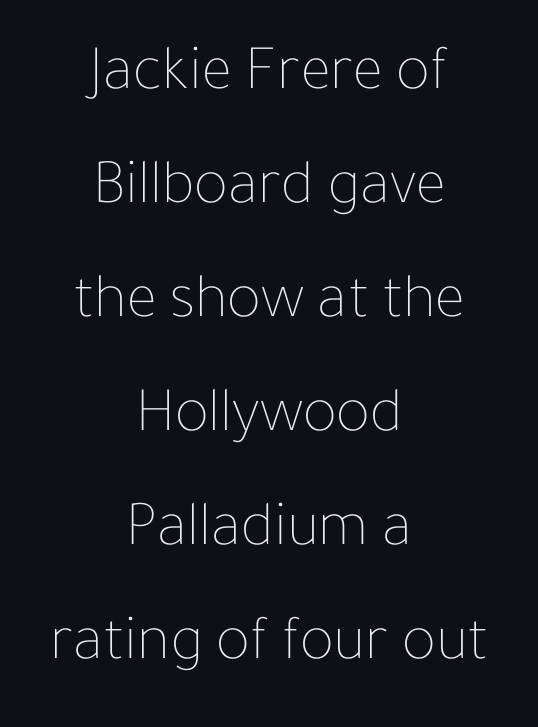
Q: Is the text bold? A: No.
Q: Is the text italic (slanted)? A: No, it is upright.
Q: Is the text underlined? A: No.
Q: How is the paragraph aligned? A: Centered.
Q: Is the spacing between letters normal or unusually wide? A: Normal.
Q: Width (condensed, normal, or wide)? A: Normal.
Q: Stroke contrast? A: Low.
Q: x-height? A: Medium.
Q: Monospaced? A: No.
